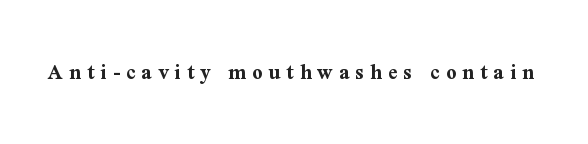
The image shows 23 px bold type, upright; set unusually wide letter spacing (+0.26 em), not underlined.
